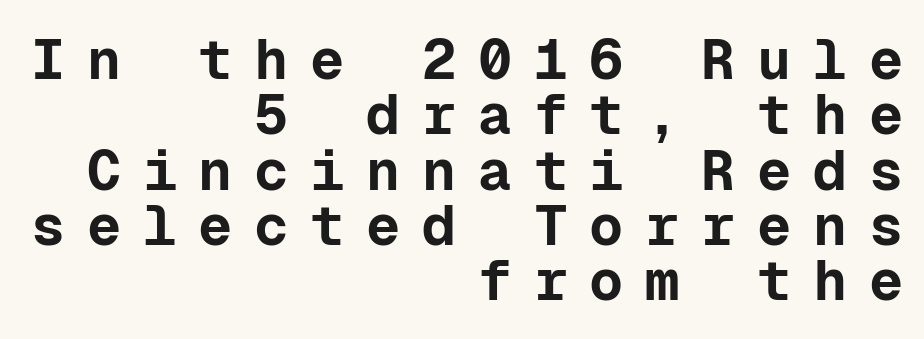
Q: Is the text bold? A: Yes.
Q: Is the text italic (slanted)? A: No, it is upright.
Q: Is the typeface a serif or a sans-serif typeface? A: Sans-serif.
Q: Is the text underlined? A: No.
Q: How is the paragraph aligned? A: Right-aligned.
Q: Is the spacing between letters normal or unusually wide? A: Unusually wide.
Q: Is the spacing between lines tight, normal or loose? A: Tight.
Q: Width (condensed, normal, or wide)? A: Normal.
Q: Stroke contrast? A: Low.
Q: x-height? A: Medium.
Q: Monospaced? A: Yes.
